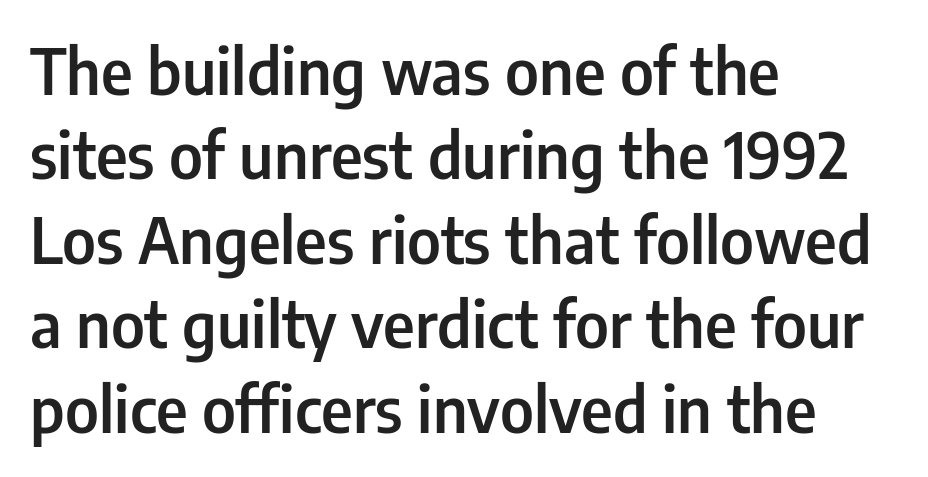
The image shows 63 px semibold, condensed sans-serif type, upright; set left-aligned, normal line spacing (1.34x), normal letter spacing, not underlined; low stroke contrast and a medium x-height.
